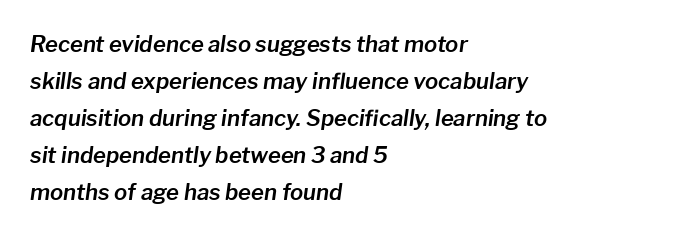
The image shows 22 px text type, italic (leaning right); set left-aligned, normal line spacing (1.68x), normal letter spacing, not underlined.
